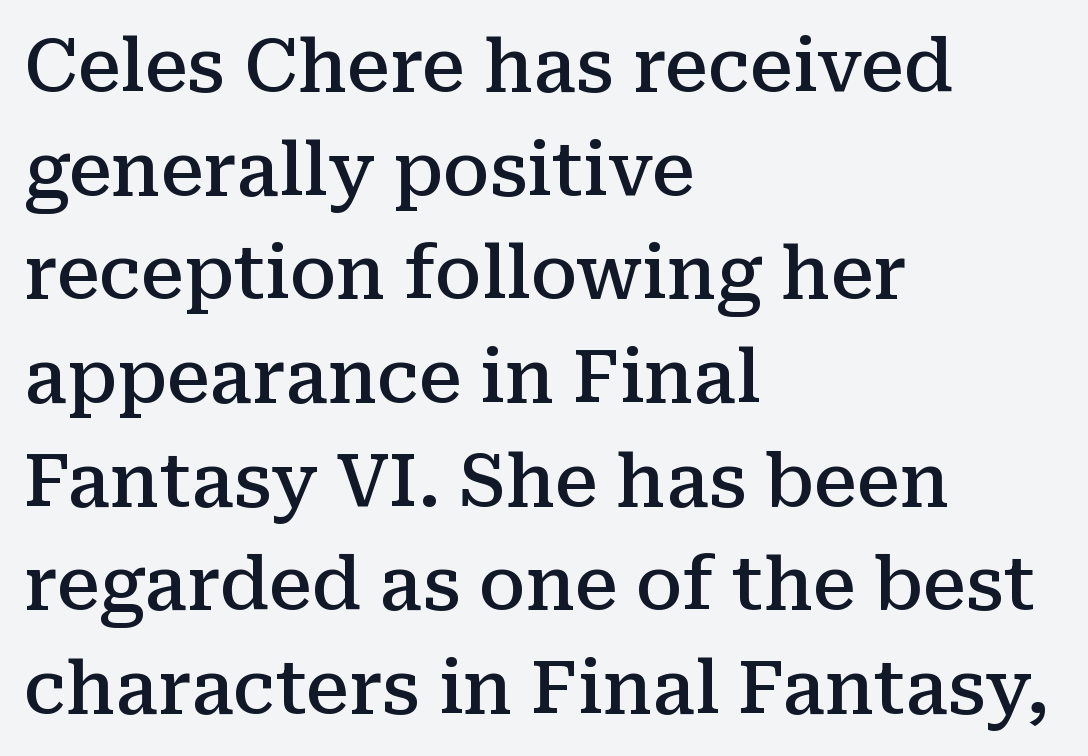
Look at the bottom of the vertical strokes: they flare into serifs here. The setting favours the left margin, as ordinary paragraphs usually do. The gap between lines stays unmarked. The leading is moderate, giving the passage an even texture.
